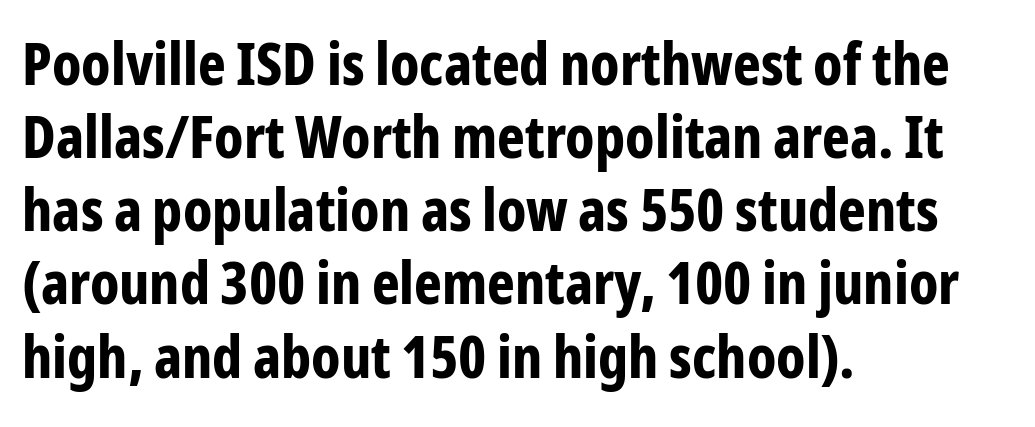
{"serif": "no", "italic": "no", "bold": "yes", "weight": "bold", "width": "condensed", "stroke_contrast": "low", "x_height": "medium", "monospaced": "no", "underline": "no", "align": "left", "line_spacing_ratio": 1.24, "letter_spacing": "normal", "letter_spacing_em": 0.0, "glyph_px": 59}
